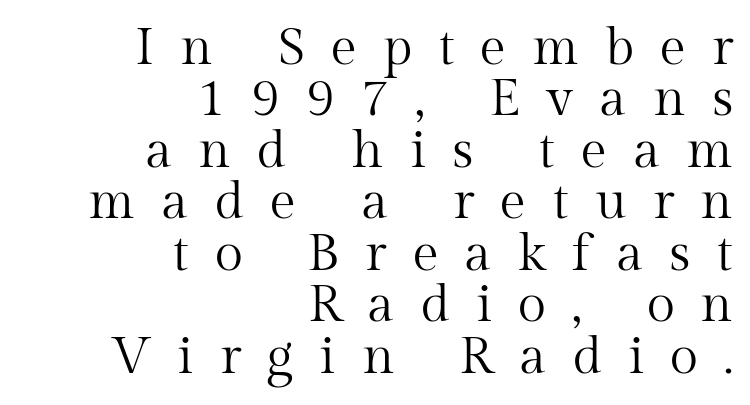
This is the regular roman posture of the typeface. There is plenty of visible air inserted between adjacent glyphs. Unmarked baselines from the first word to the last. Horizontal bands of white between lines are thin slivers. Each line ends at the same right margin while the left side varies. Varying glyph widths throughout — classic text-font behaviour.
